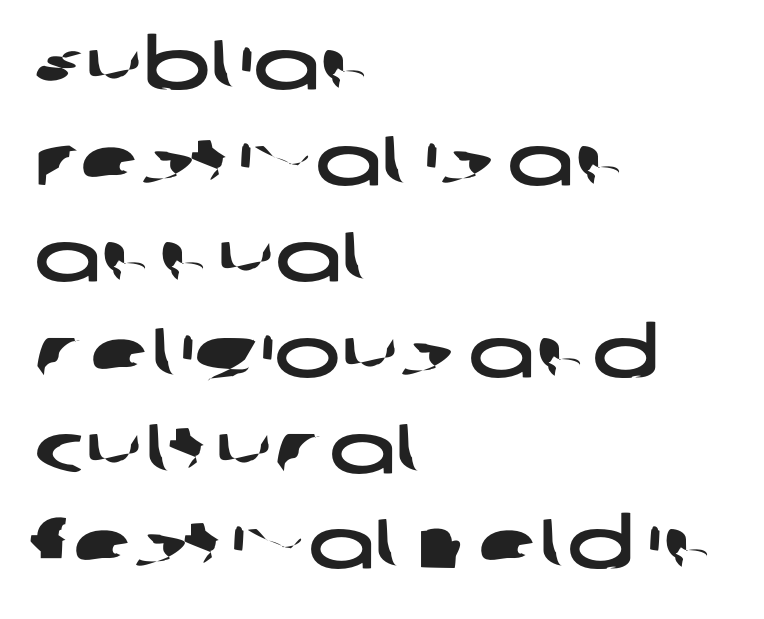
Q: Is the typeface a serif or a sans-serif typeface? A: Sans-serif.
Q: Is the text underlined? A: No.
Q: How is the paragraph aligned? A: Left-aligned.
Q: Is the spacing between letters normal or unusually wide? A: Normal.
Q: Is the spacing between lines tight, normal or loose? A: Normal.
Q: Width (condensed, normal, or wide)? A: Wide.
Q: Stroke contrast? A: Low.
Q: x-height? A: Large.
Q: Monospaced? A: No.
